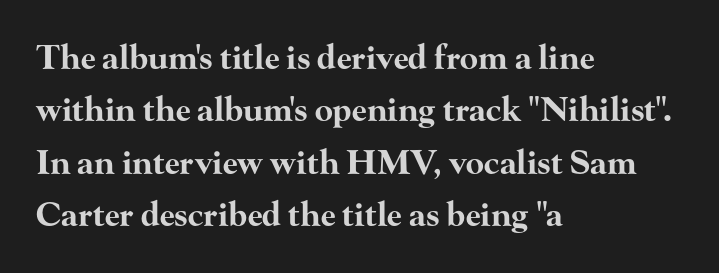
The image shows 33 px bold, wide serif type, upright; set left-aligned, normal line spacing (1.59x), normal letter spacing, not underlined; high stroke contrast and a small x-height.
